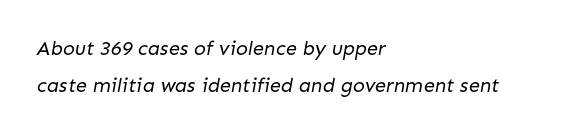
The image shows 20 px text type; set left-aligned, line spacing 1.87x, normal letter spacing, not underlined.
